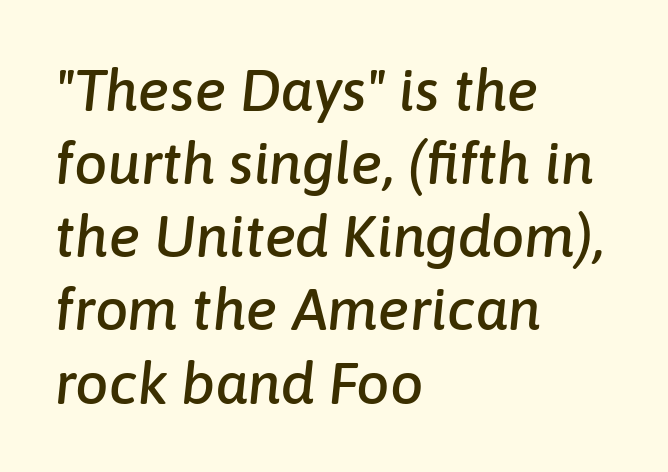
Is the block centered? No — it sits flush against the left margin. Nobody drew a line under any word here. Caption: standard tracking, unaltered. The passage shown is typed in a proportional face where columns would drift. The glyphs look as if they've been sheared to an angle.
